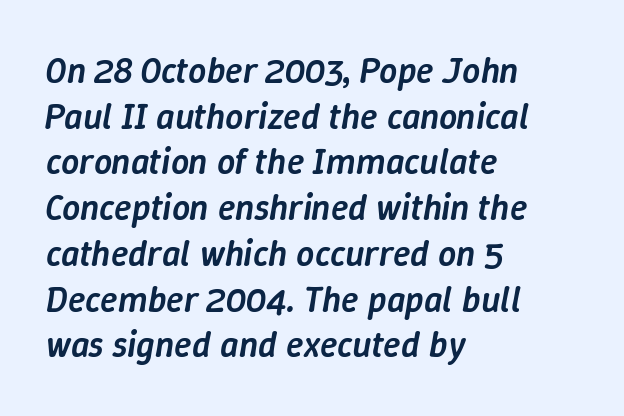
The image shows 36 px semibold type, italic (leaning right); set left-aligned, normal line spacing (1.27x), normal letter spacing, not underlined; low stroke contrast and a medium x-height.
